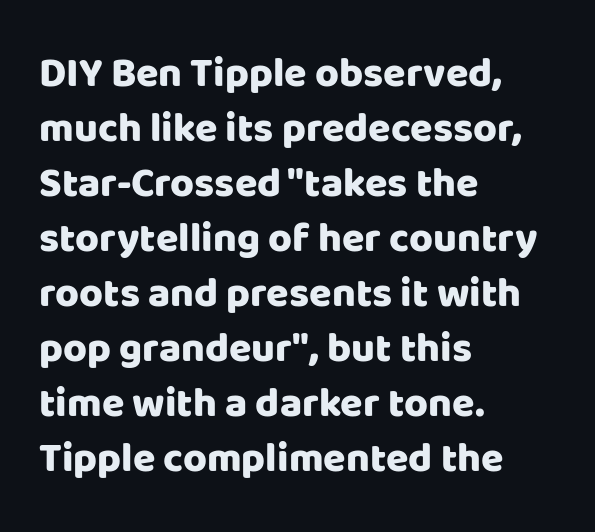
Q: Is the text italic (slanted)? A: No, it is upright.
Q: Is the typeface a serif or a sans-serif typeface? A: Sans-serif.
Q: Is the text underlined? A: No.
Q: How is the paragraph aligned? A: Left-aligned.
Q: Is the spacing between letters normal or unusually wide? A: Normal.
Q: Is the spacing between lines tight, normal or loose? A: Normal.
Q: Width (condensed, normal, or wide)? A: Normal.
Q: Stroke contrast? A: Low.
Q: x-height? A: Large.
Q: Monospaced? A: No.
